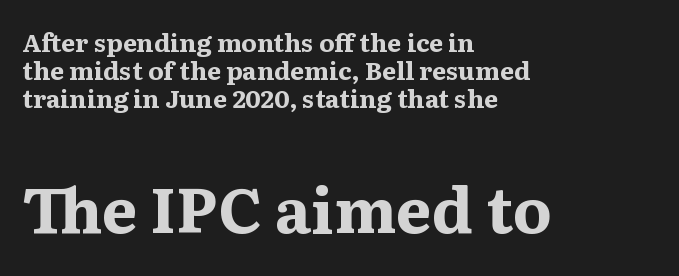
{"serif": "yes", "italic": "no", "bold": "yes", "weight": "bold", "width": "normal", "stroke_contrast": "medium", "x_height": "medium", "monospaced": "no", "underline": "no", "align": "left", "line_spacing": "tight", "line_spacing_ratio": 1.13, "letter_spacing": "normal", "letter_spacing_em": 0.0, "larger_block": "second", "size_ratio": 2.52, "glyph_px": 63}
